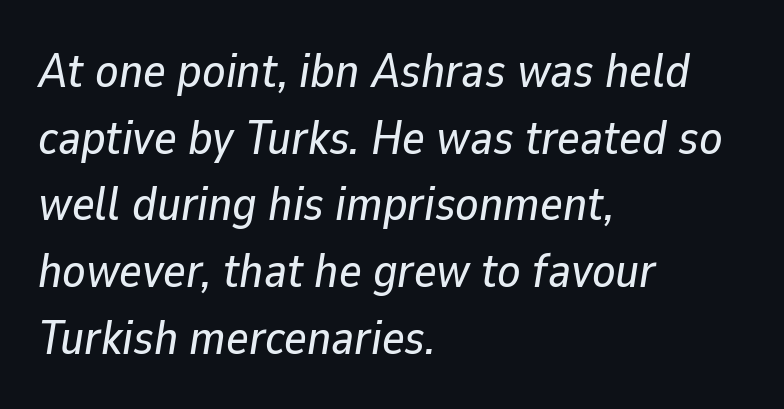
Each letter keeps its own natural width here, so spacing adapts to shape. Nobody touched the tracking dial on this one. The paragraph has a hard left edge and a soft right edge. Posture: slanted. Nobody drew a line under any word here.
